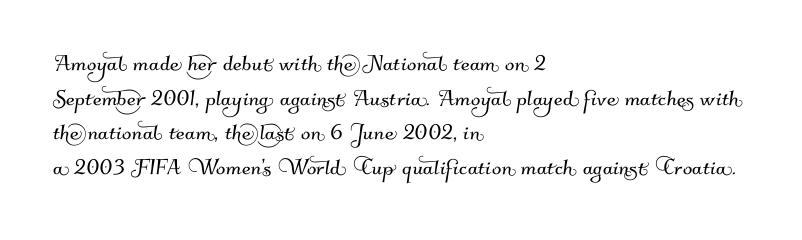
{"serif": "no", "width": "normal", "stroke_contrast": "medium", "x_height": "small", "monospaced": "no", "underline": "no", "align": "left", "line_spacing_ratio": 1.24, "letter_spacing": "normal", "letter_spacing_em": 0.0, "glyph_px": 28}
